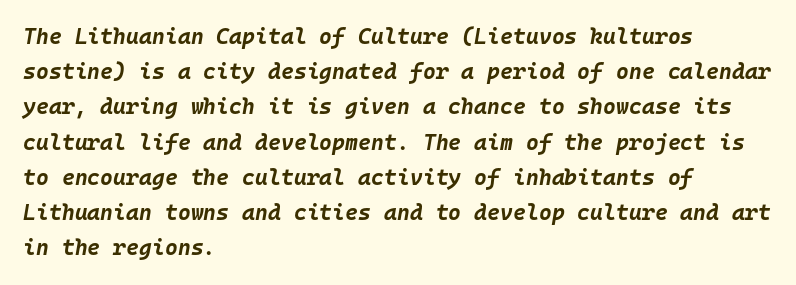
The image shows 22 px bold type, italic (leaning right); set left-aligned, normal line spacing (1.6x), normal letter spacing, not underlined.
